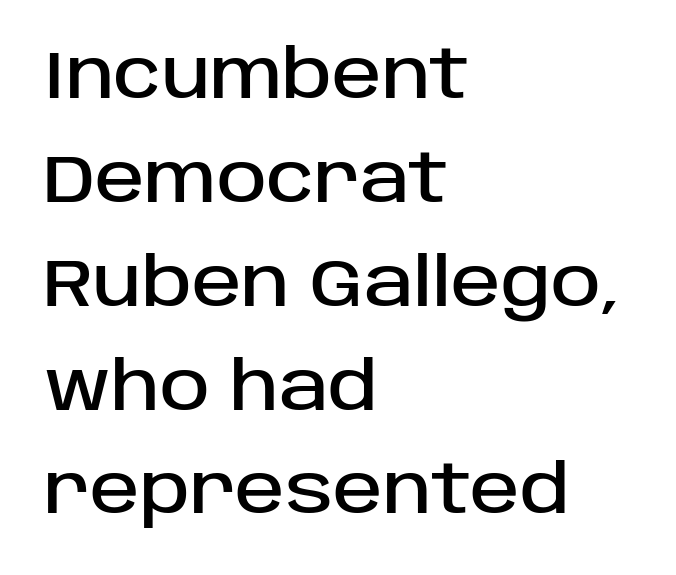
{"serif": "no", "italic": "no", "width": "normal", "stroke_contrast": "low", "x_height": "large", "monospaced": "no", "underline": "no", "align": "left", "line_spacing": "normal", "line_spacing_ratio": 1.55, "letter_spacing": "normal", "letter_spacing_em": 0.0, "glyph_px": 67}
